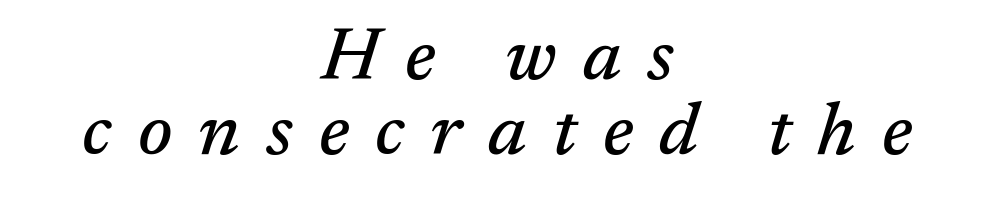
Type without underlining. The letters carry serifs — small finishing strokes at the ends of their stems. These lines are rendered in a variable-pitch font. The lettering tilts uniformly, giving the passage an italic look. The lines are packed closely together with very little leading. A centered setting, common on invitations and titles, is used for this passage.
